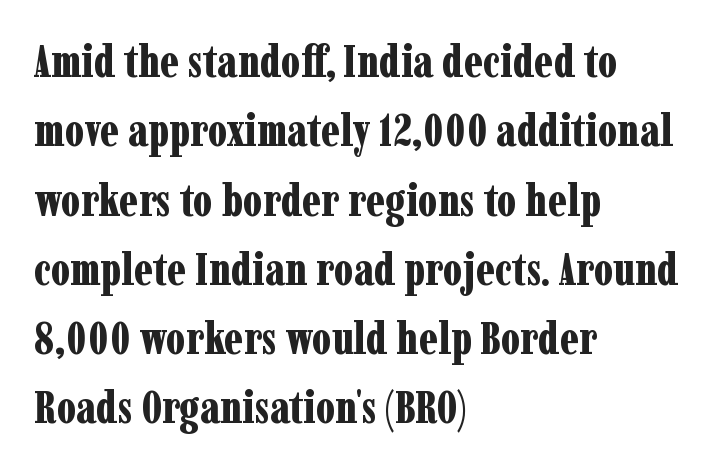
The image shows 45 px bold, condensed serif type, upright; set left-aligned, normal line spacing (1.54x), normal letter spacing, not underlined; low stroke contrast and a medium x-height.
